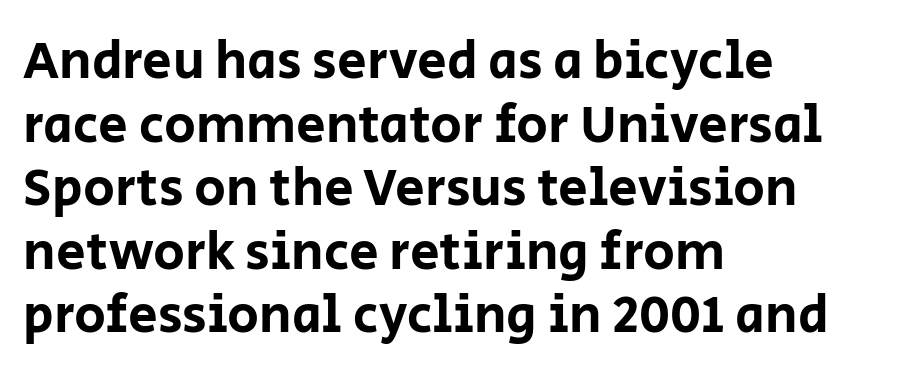
Q: Is the text italic (slanted)? A: No, it is upright.
Q: Is the typeface a serif or a sans-serif typeface? A: Sans-serif.
Q: Is the text underlined? A: No.
Q: How is the paragraph aligned? A: Left-aligned.
Q: Is the spacing between letters normal or unusually wide? A: Normal.
Q: Width (condensed, normal, or wide)? A: Normal.
Q: Stroke contrast? A: Low.
Q: x-height? A: Large.
Q: Monospaced? A: No.
